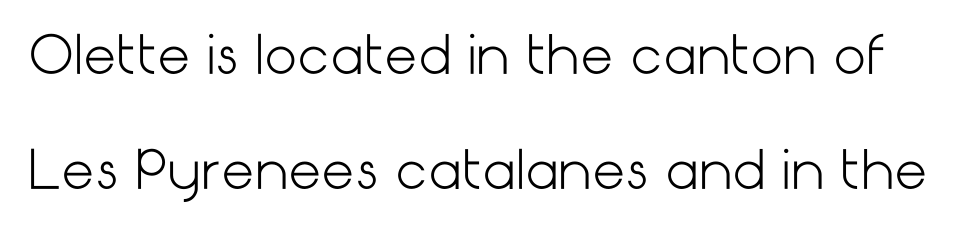
The image shows 52 px light sans-serif type, upright; set loose line spacing (2.21x), normal letter spacing, not underlined; low stroke contrast and a medium x-height.
